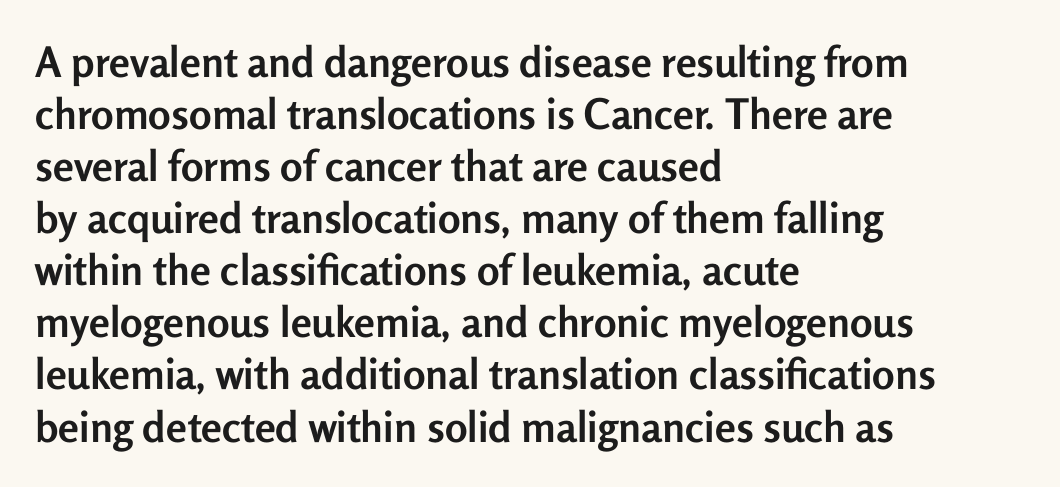
Q: Is the text bold? A: Yes.
Q: Is the text italic (slanted)? A: No, it is upright.
Q: Is the typeface a serif or a sans-serif typeface? A: Sans-serif.
Q: Is the text underlined? A: No.
Q: How is the paragraph aligned? A: Left-aligned.
Q: Is the spacing between letters normal or unusually wide? A: Normal.
Q: Width (condensed, normal, or wide)? A: Normal.
Q: Stroke contrast? A: Low.
Q: x-height? A: Medium.
Q: Monospaced? A: No.
